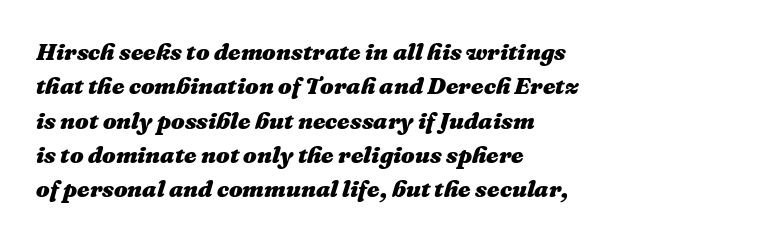
{"italic": "yes", "lean": "right", "slant_degrees": 16, "bold": "yes", "underline": "no", "align": "left", "line_spacing": "normal", "line_spacing_ratio": 1.43, "letter_spacing": "normal", "letter_spacing_em": 0.0, "glyph_px": 24}
